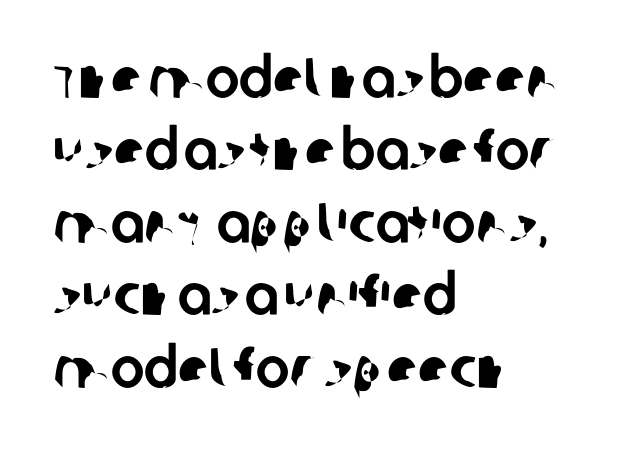
The image shows 57 px sans-serif type; set left-aligned, normal line spacing (1.27x), normal letter spacing, not underlined; low stroke contrast and a large x-height.
